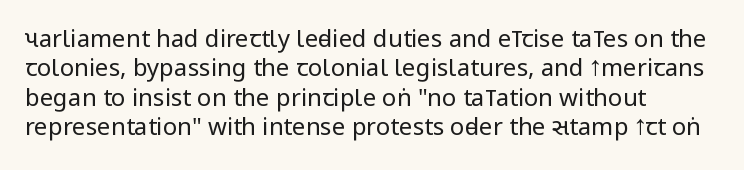
{"italic": "no", "bold": "no", "underline": "no", "align": "left", "line_spacing_ratio": 1.22, "letter_spacing": "normal", "letter_spacing_em": 0.0, "glyph_px": 24}
